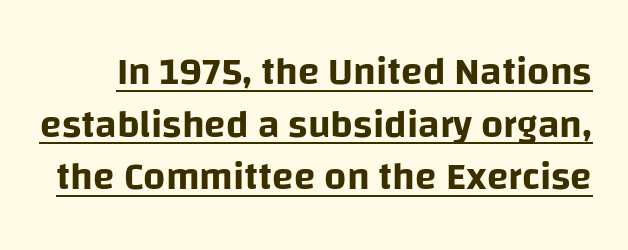
The type sits square on the baseline with zero lean. The passage shown has conventional tracking throughout. Interline gaps are of average width in this sample. The face used here appears with an underline applied. Serifs: no, the terminals of the letterforms are clean.
